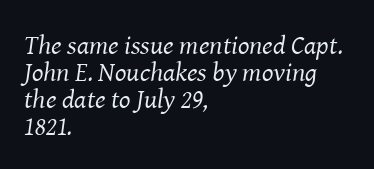
{"italic": "yes", "lean": "right", "slant_degrees": 8, "bold": "no", "underline": "no", "align": "left", "line_spacing": "tight", "line_spacing_ratio": 1.0, "letter_spacing": "normal", "letter_spacing_em": 0.0, "glyph_px": 27}
